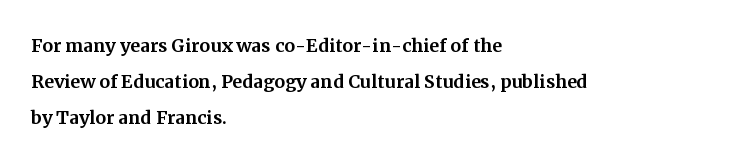
The image shows 24 px text type, upright; set left-aligned, normal line spacing (1.5x), normal letter spacing, not underlined.
